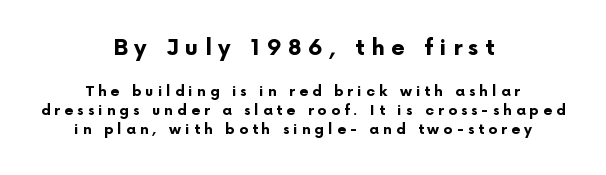
{"italic": "no", "bold": "yes", "underline": "no", "align": "center", "line_spacing": "normal", "line_spacing_ratio": 1.37, "letter_spacing": "wide", "letter_spacing_em": 0.3, "larger_block": "first", "size_ratio": 1.57, "glyph_px": 22}
